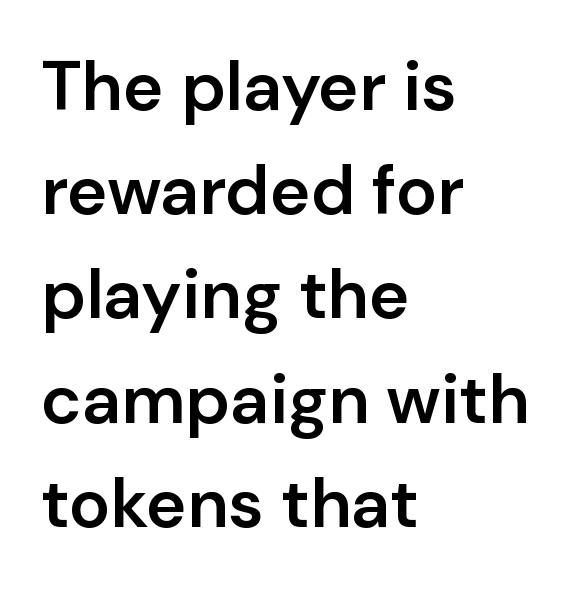
{"serif": "no", "italic": "no", "bold": "semi", "weight": "semibold", "width": "normal", "stroke_contrast": "low", "x_height": "medium", "monospaced": "no", "underline": "no", "align": "left", "line_spacing": "normal", "line_spacing_ratio": 1.51, "letter_spacing": "normal", "letter_spacing_em": 0.0, "glyph_px": 69}
